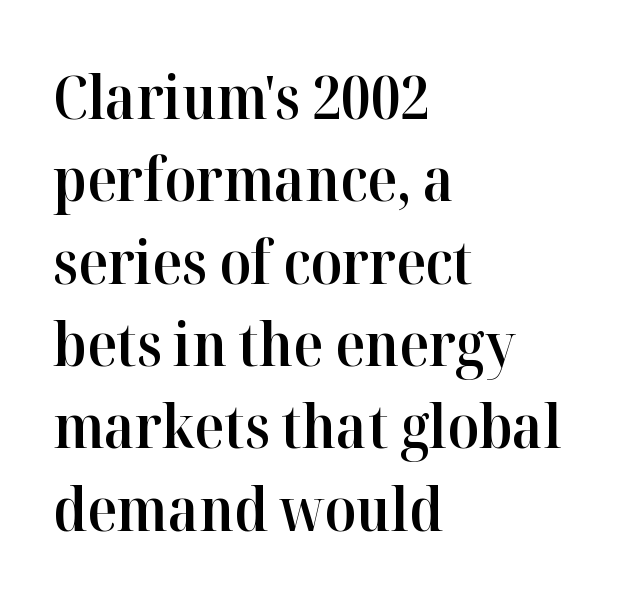
Q: Is the text bold? A: Semi-bold.
Q: Is the text italic (slanted)? A: No, it is upright.
Q: Is the typeface a serif or a sans-serif typeface? A: Serif.
Q: Is the text underlined? A: No.
Q: How is the paragraph aligned? A: Left-aligned.
Q: Is the spacing between letters normal or unusually wide? A: Normal.
Q: Is the spacing between lines tight, normal or loose? A: Normal.
Q: Width (condensed, normal, or wide)? A: Normal.
Q: Stroke contrast? A: High.
Q: x-height? A: Medium.
Q: Monospaced? A: No.
